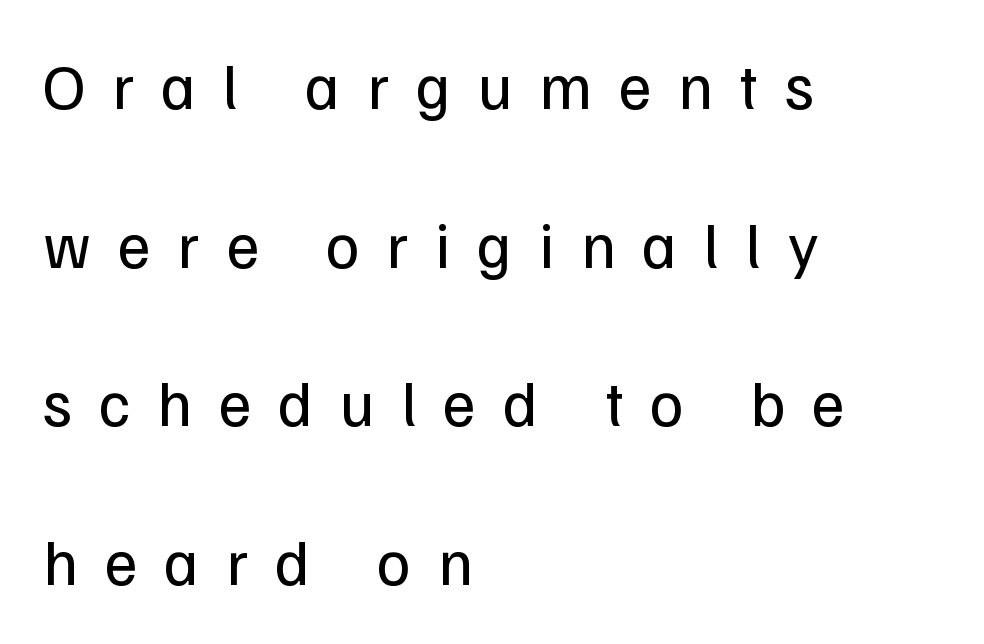
The image shows 64 px regular-weight sans-serif type, upright; set left-aligned, loose line spacing (2.48x), unusually wide letter spacing (+0.42 em), not underlined; low stroke contrast and a medium x-height.
